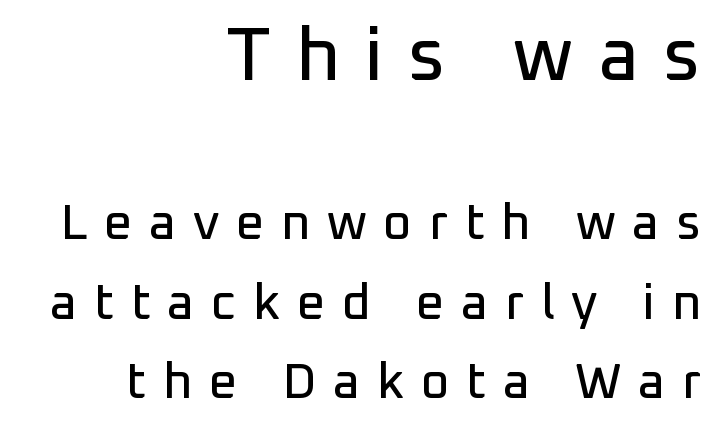
The image shows 75 px sans-serif type, upright; set right-aligned, normal line spacing (1.59x), unusually wide letter spacing (+0.33 em), not underlined; the first (top) block is 1.5x larger; low stroke contrast and a medium x-height.
